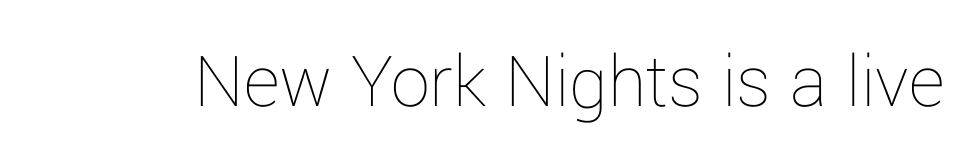
Descenders hang freely into open space. Compared with a typical body face, this is equally light or lighter still. These lines are rendered in a variable-pitch font. Posture: vertical. Tracking value appears to be zero — textbook default spacing.
